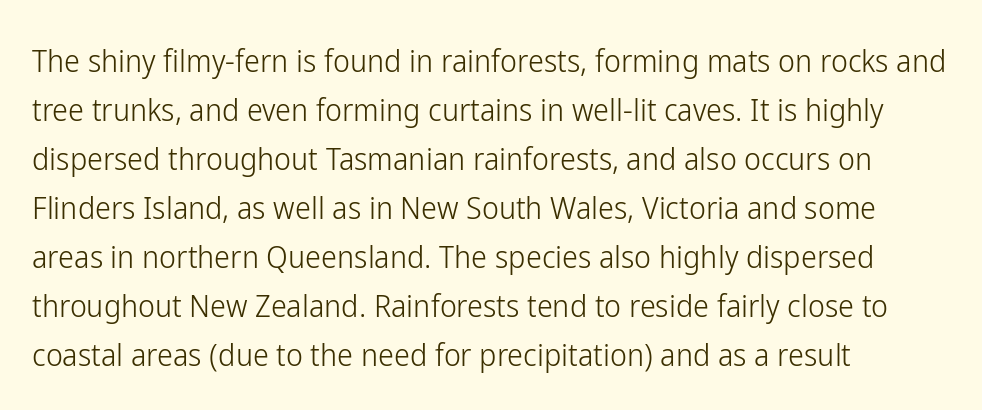
Compared with typical body copy, the letter spacing here is the same. The lettering stays uniformly vertical, giving the passage a roman look. Lines of text with bare space underneath. If you measured baseline to baseline, you'd find a middling distance.
